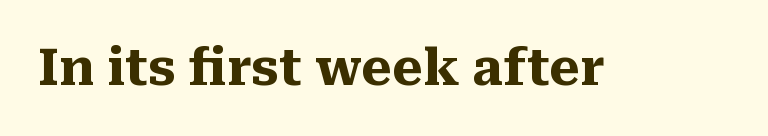
{"serif": "yes", "italic": "no", "bold": "yes", "weight": "heavy", "width": "normal", "stroke_contrast": "medium", "x_height": "medium", "monospaced": "no", "underline": "no", "letter_spacing": "normal", "letter_spacing_em": 0.0, "glyph_px": 50}
